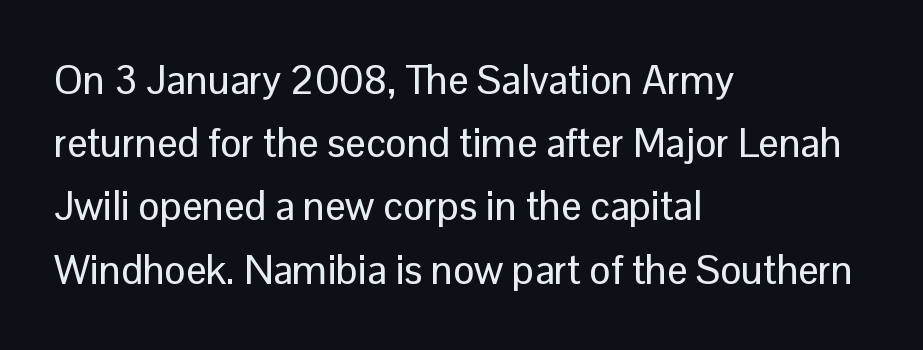
The image shows 40 px sans-serif type, upright; set left-aligned, normal line spacing (1.58x), normal letter spacing, not underlined; low stroke contrast and a medium x-height.
